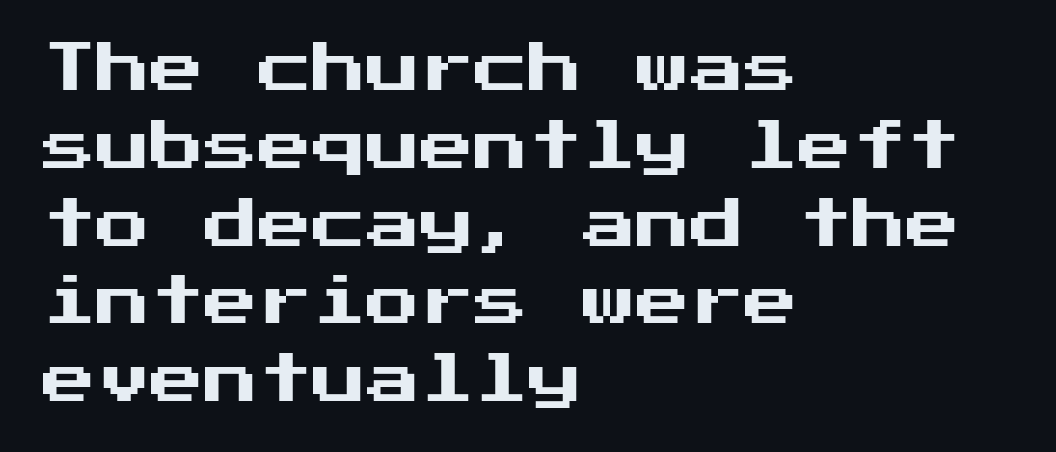
No feet cap the strokes, marking this as sans-serif type. Lines of text with bare space underneath. What stands out about the letter spacing? Nothing — it is the standard amount. Notice how the stems are strictly vertical — no italics here. The designer left line spacing at the default.
